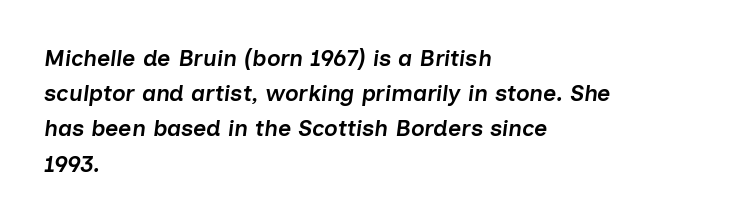
The image shows 23 px text type, italic (leaning right); set left-aligned, normal line spacing (1.53x), normal letter spacing, not underlined.
